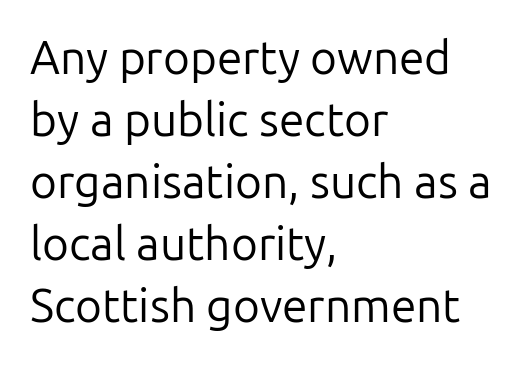
The image shows 46 px regular-weight sans-serif type, upright; set left-aligned, normal line spacing (1.35x), normal letter spacing, not underlined; low stroke contrast and a medium x-height.
